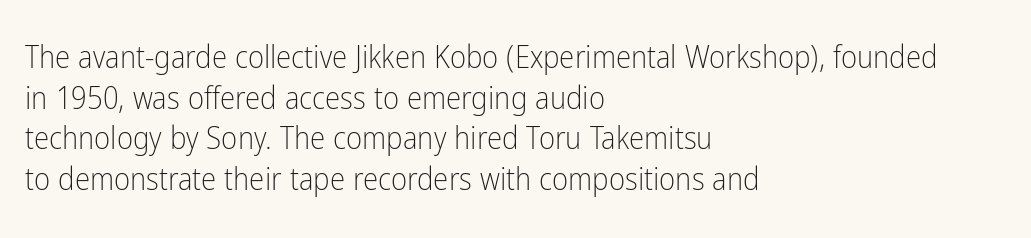
Q: Is the text bold? A: No.
Q: Is the text italic (slanted)? A: No, it is upright.
Q: Is the typeface a serif or a sans-serif typeface? A: Sans-serif.
Q: Is the text underlined? A: No.
Q: How is the paragraph aligned? A: Left-aligned.
Q: Is the spacing between letters normal or unusually wide? A: Normal.
Q: Is the spacing between lines tight, normal or loose? A: Normal.
Q: Width (condensed, normal, or wide)? A: Condensed.
Q: Stroke contrast? A: Low.
Q: x-height? A: Medium.
Q: Monospaced? A: No.
